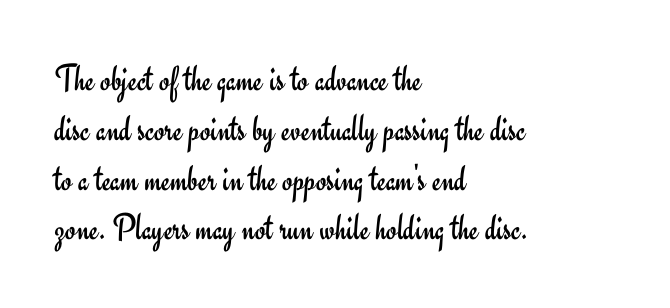
You can tell from the bare stems that sans-serif type was used. Each new line begins a customary step beneath the previous one. Vertical stems look standard width or narrower in stroke.
